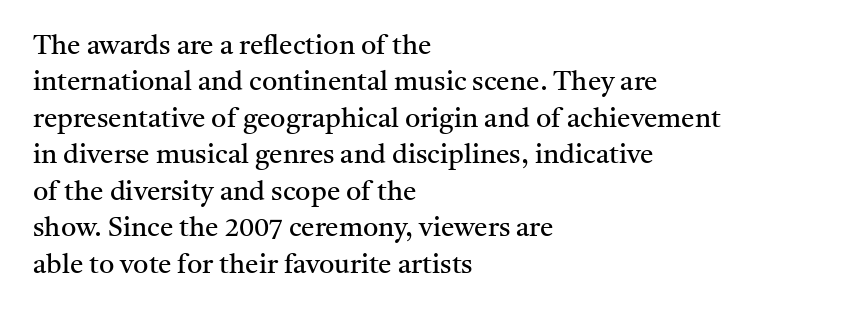
Q: Is the text bold? A: No.
Q: Is the text italic (slanted)? A: No, it is upright.
Q: Is the text underlined? A: No.
Q: How is the paragraph aligned? A: Left-aligned.
Q: Is the spacing between letters normal or unusually wide? A: Normal.
Q: Is the spacing between lines tight, normal or loose? A: Normal.
